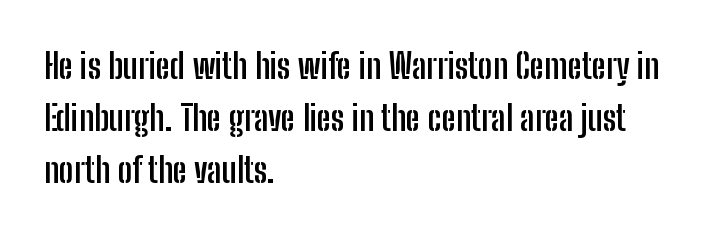
{"serif": "no", "italic": "no", "bold": "yes", "weight": "semibold", "width": "condensed", "stroke_contrast": "low", "x_height": "medium", "monospaced": "no", "underline": "no", "align": "left", "line_spacing": "normal", "line_spacing_ratio": 1.48, "letter_spacing": "normal", "letter_spacing_em": 0.0, "glyph_px": 35}
